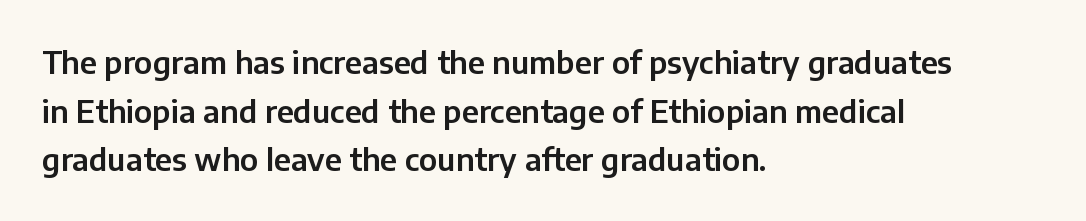
Nope, no serifs anywhere on these letters. The letters stand upright; this is a roman face. These lines sit exactly where default settings would place them. The zone under the glyphs is completely vacant. Does extra space separate the letters? No, they use regular spacing.
